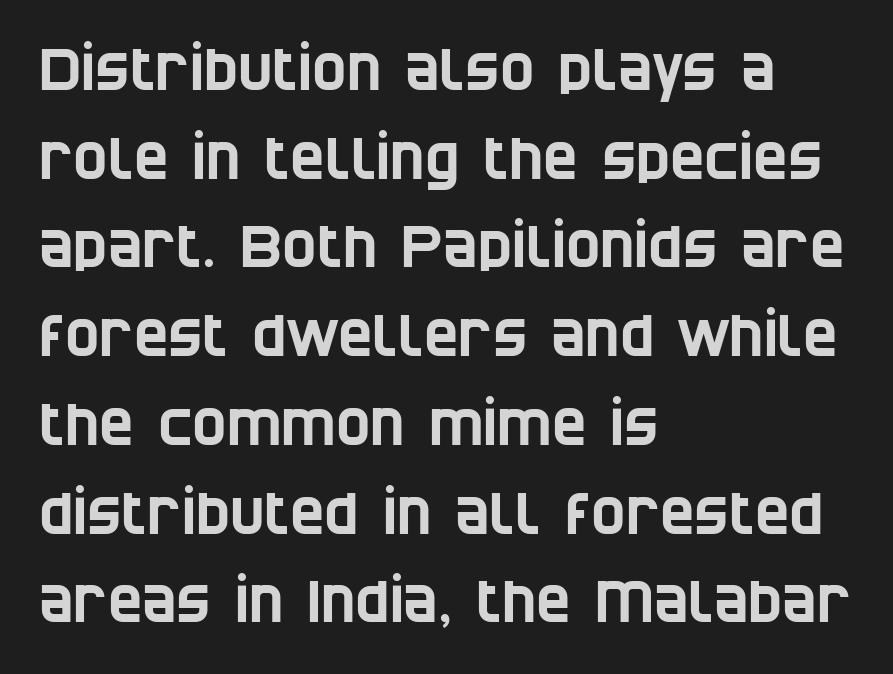
Glyph-to-glyph distance matches everyday printed text. The foot of each line stays bare and open. Left-aligned paragraph, ragged on the right. Vertically, the passage feels balanced, rows spaced as you'd expect.
